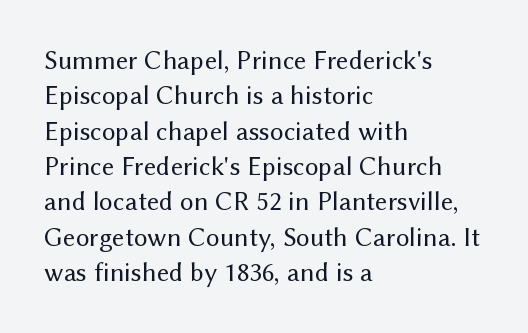
{"italic": "no", "bold": "no", "underline": "no", "align": "left", "line_spacing": "normal", "line_spacing_ratio": 1.31, "letter_spacing": "normal", "letter_spacing_em": 0.0, "glyph_px": 27}
